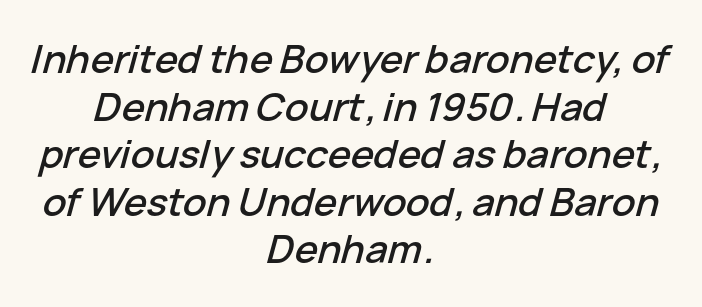
{"italic": "yes", "lean": "right", "slant_degrees": 15, "width": "normal", "stroke_contrast": "low", "x_height": "medium", "monospaced": "no", "underline": "no", "align": "center", "line_spacing_ratio": 1.22, "letter_spacing": "normal", "letter_spacing_em": 0.0, "glyph_px": 39}
